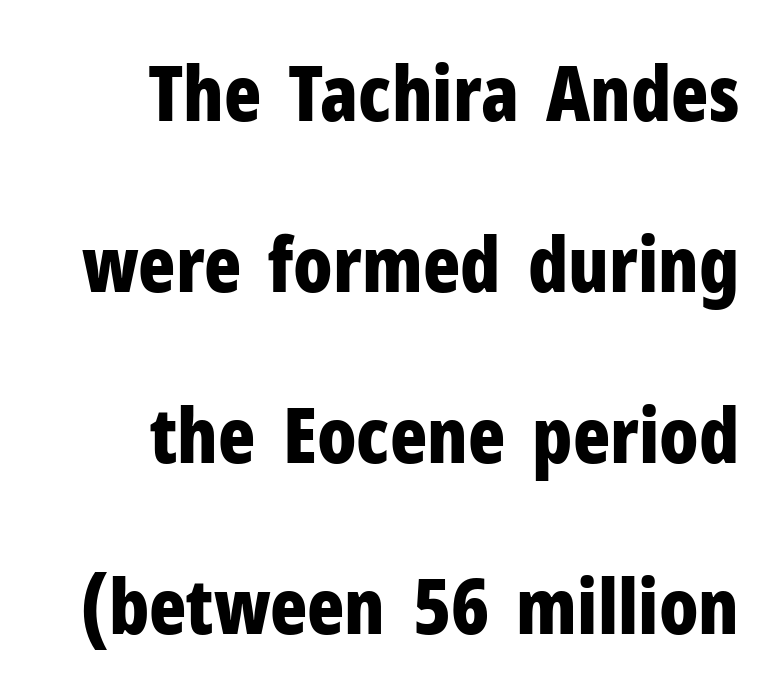
Q: Is the text bold? A: Yes.
Q: Is the text italic (slanted)? A: No, it is upright.
Q: Is the typeface a serif or a sans-serif typeface? A: Sans-serif.
Q: Is the text underlined? A: No.
Q: How is the paragraph aligned? A: Right-aligned.
Q: Is the spacing between letters normal or unusually wide? A: Normal.
Q: Is the spacing between lines tight, normal or loose? A: Loose.
Q: Width (condensed, normal, or wide)? A: Condensed.
Q: Stroke contrast? A: Low.
Q: x-height? A: Medium.
Q: Monospaced? A: No.
